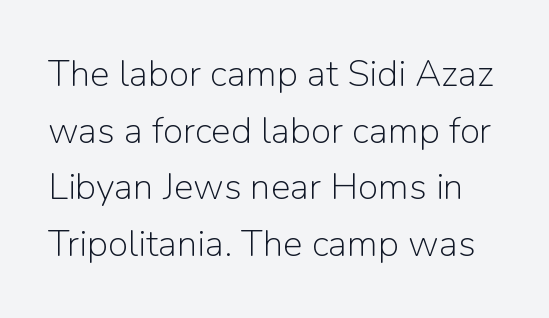
The image shows 37 px light sans-serif type, upright; set normal line spacing (1.53x), normal letter spacing, not underlined; low stroke contrast and a medium x-height.
